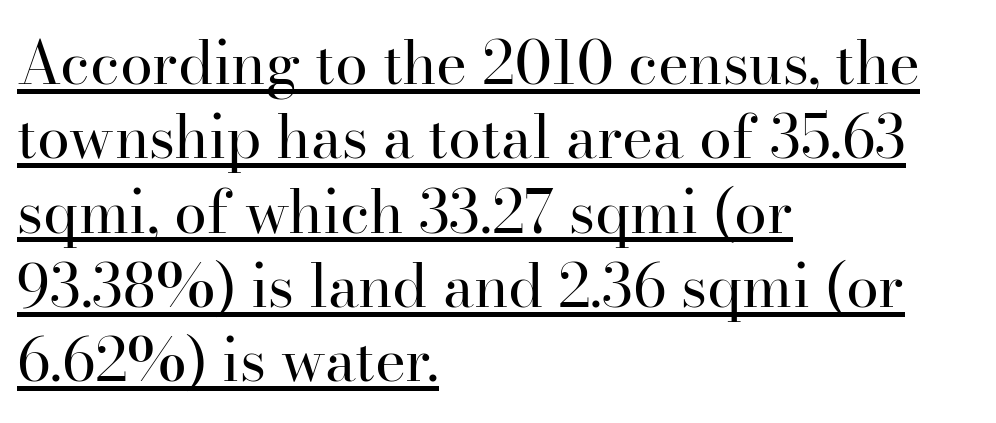
Proportional: the letters do not fall into vertical columns. Interline gaps are of average width in this sample. Characters remain perfectly vertical along every line. I'd call this a serif setting — the letters wear small feet.
